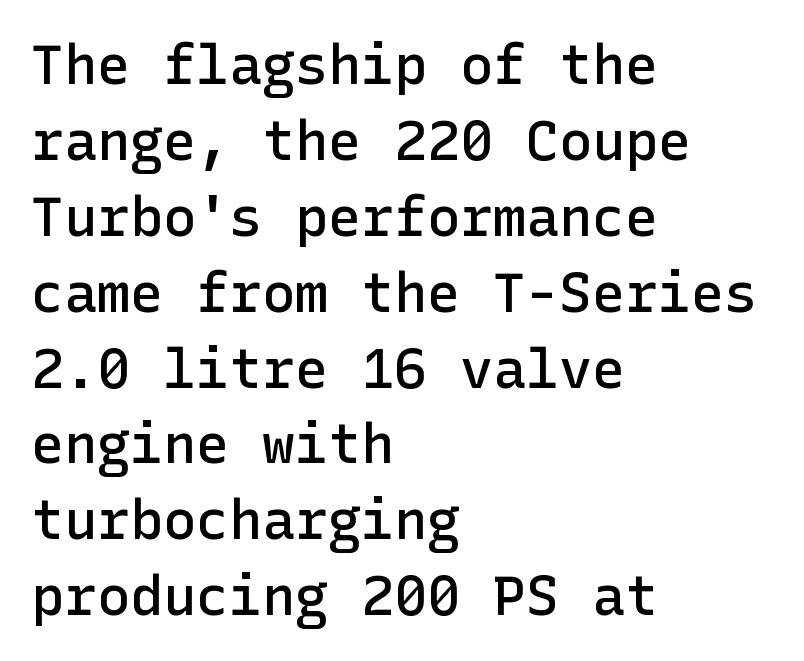
Look at the bottom of the vertical strokes: they stop flat, with no serifs. These words are printed semibold, heavier than regular yet not bold. The line texture is even and compact thanks to regular tracking. The leading is moderate, giving the passage an even texture.
